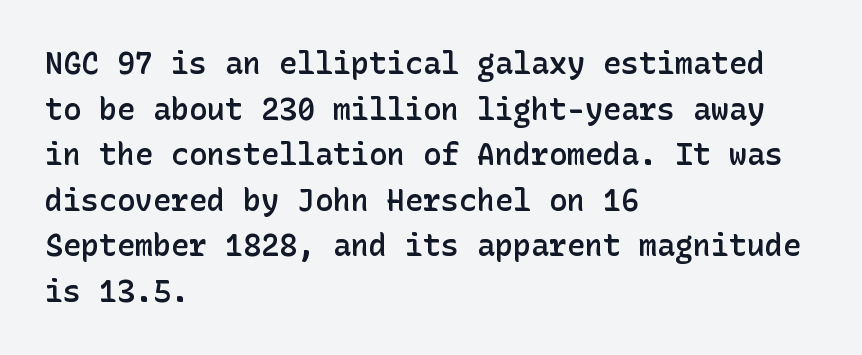
Q: Is the text bold? A: Semi-bold.
Q: Is the text italic (slanted)? A: No, it is upright.
Q: Is the typeface a serif or a sans-serif typeface? A: Sans-serif.
Q: Is the text underlined? A: No.
Q: How is the paragraph aligned? A: Left-aligned.
Q: Is the spacing between letters normal or unusually wide? A: Normal.
Q: Is the spacing between lines tight, normal or loose? A: Normal.
Q: Width (condensed, normal, or wide)? A: Normal.
Q: Stroke contrast? A: Low.
Q: x-height? A: Medium.
